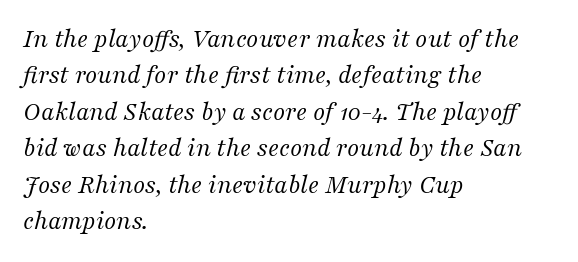
Glyph-to-glyph distance matches everyday printed text. The baseline area is clear. Line beginnings align vertically; line endings do not. This sample keeps an unexceptional amount of space between lines.
